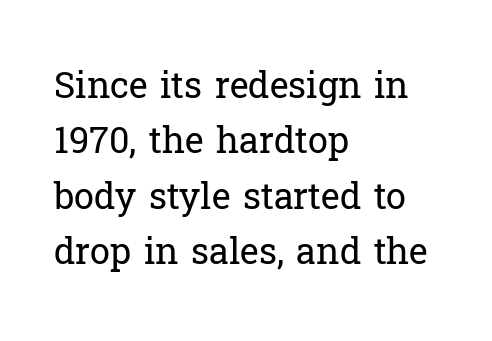
Stroke terminals: seriffed. Weight: in the light-to-regular range. The setting favours the left margin, as ordinary paragraphs usually do. A typesetter would call this proportional, since set widths differ per character. Words appear dense and cohesive because spacing is normal.
